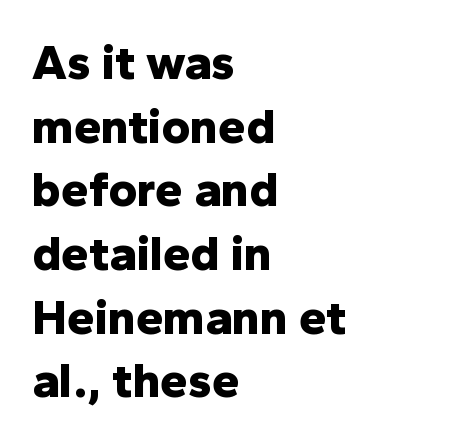
Regarding leading, the lines here are spaced in the standard way. Is this a fixed-width face? No — the glyphs have proportional, varying widths. Nope, not italic — everything's standing straight. There is no visible air inserted between adjacent glyphs.
